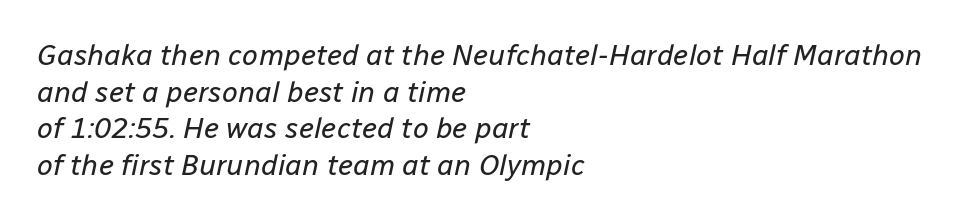
Q: Is the text bold? A: No.
Q: Is the text italic (slanted)? A: Yes, it leans right by about 12 degrees.
Q: Is the text underlined? A: No.
Q: How is the paragraph aligned? A: Left-aligned.
Q: Is the spacing between letters normal or unusually wide? A: Normal.
Q: Is the spacing between lines tight, normal or loose? A: Normal.
Q: Width (condensed, normal, or wide)? A: Normal.
Q: Stroke contrast? A: Low.
Q: x-height? A: Medium.
Q: Monospaced? A: No.
